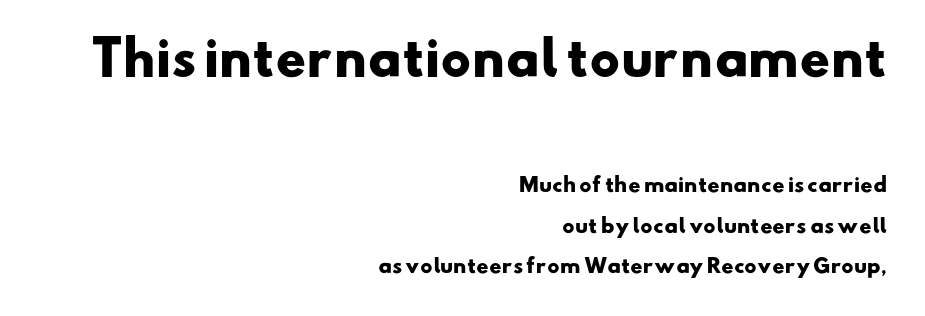
The image shows 47 px heavy, wide sans-serif type; set right-aligned, loose line spacing (2.14x), normal letter spacing, not underlined; the first (top) block is 2.47x larger; low stroke contrast and a small x-height.
